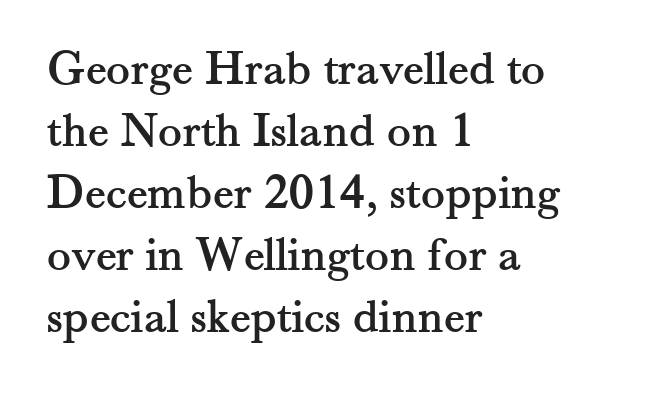
{"serif": "yes", "italic": "no", "width": "normal", "stroke_contrast": "medium", "x_height": "small", "monospaced": "no", "underline": "no", "align": "left", "line_spacing_ratio": 1.24, "letter_spacing": "normal", "letter_spacing_em": 0.0, "glyph_px": 50}
